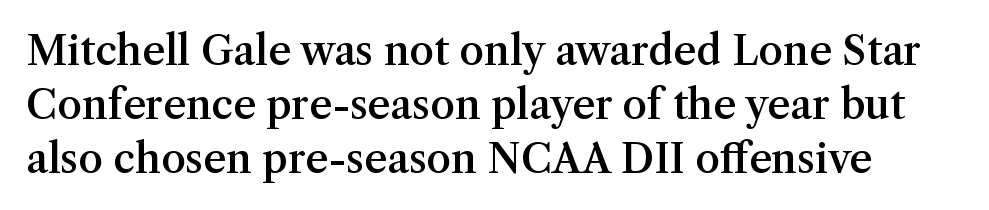
The letterforms sit shoulder to shoulder at normal distance. Spacing verdict: proportional, widths tailored to each character. These lines are composed in type with serifs. Glance below the letters and you will spot only blank space.
